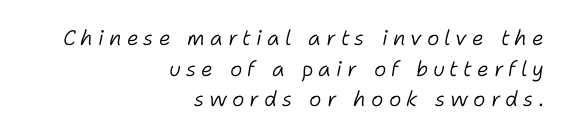
The line texture is sparse and dotted thanks to wide tracking. Lines of text with bare space underneath. Caption: multi-line text, flush right, ragged left. Each new line begins a customary step beneath the previous one.
